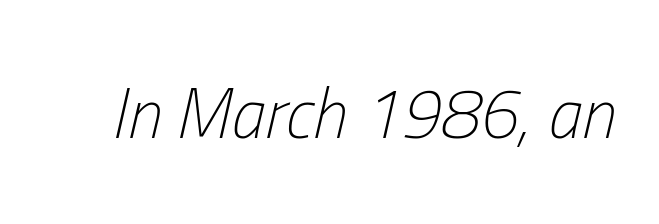
Q: Is the text bold? A: No.
Q: Is the text italic (slanted)? A: Yes, it leans right by about 13 degrees.
Q: Is the text underlined? A: No.
Q: Is the spacing between letters normal or unusually wide? A: Normal.
Q: Width (condensed, normal, or wide)? A: Condensed.
Q: Stroke contrast? A: Low.
Q: x-height? A: Medium.
Q: Monospaced? A: No.
